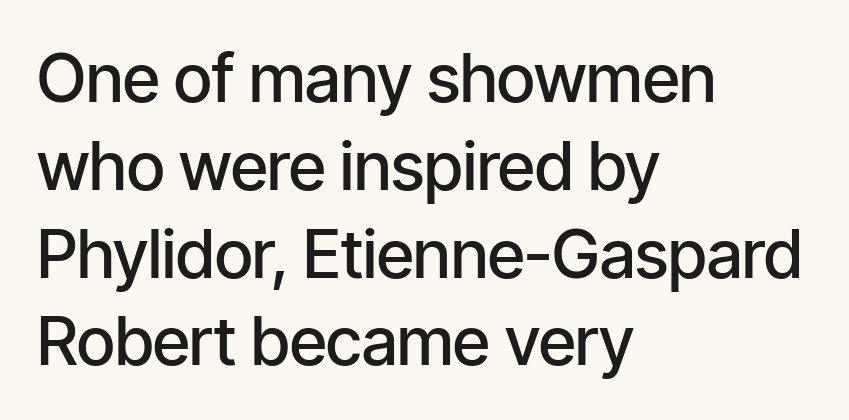
The passage shown is not underscored anywhere. Classification — sans serif. Regarding leading, the lines here are spaced in the standard way. Designer's note — italics off, roman on. What weight is shown? A semibold, between regular and bold. Looks like regular typesetting: each glyph gets only the width it needs.
